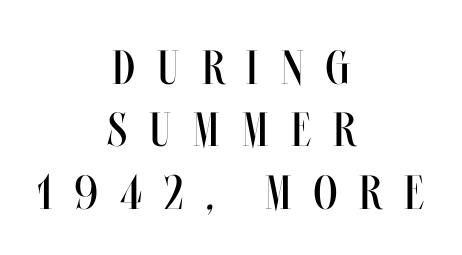
The image shows 48 px regular-weight, condensed type, upright; set centered, normal line spacing (1.3x), unusually wide letter spacing (+0.47 em), not underlined; medium stroke contrast and a large x-height.
